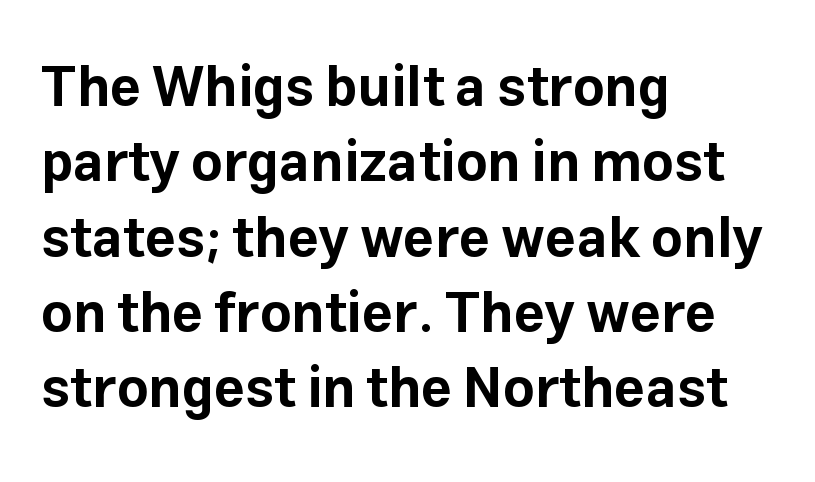
Line spacing here is normal. Rule under the text: the space is simply empty. Italic? Not at all — the glyphs are vertical. Is the letter spacing exaggerated? No — it looks like the ordinary default. The typesetter chose a ragged-right arrangement here.
